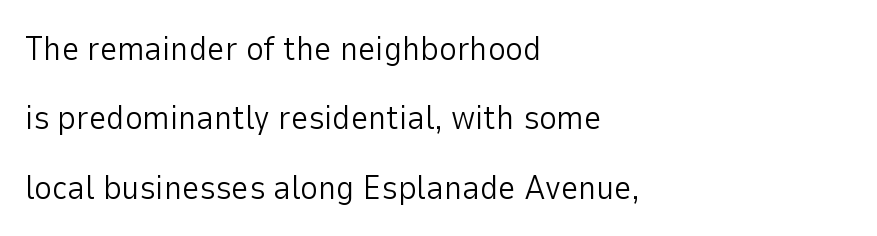
Q: Is the text bold? A: No.
Q: Is the text italic (slanted)? A: No, it is upright.
Q: Is the typeface a serif or a sans-serif typeface? A: Sans-serif.
Q: Is the text underlined? A: No.
Q: How is the paragraph aligned? A: Left-aligned.
Q: Is the spacing between letters normal or unusually wide? A: Normal.
Q: Is the spacing between lines tight, normal or loose? A: Loose.
Q: Width (condensed, normal, or wide)? A: Normal.
Q: Stroke contrast? A: Low.
Q: x-height? A: Medium.
Q: Monospaced? A: No.
